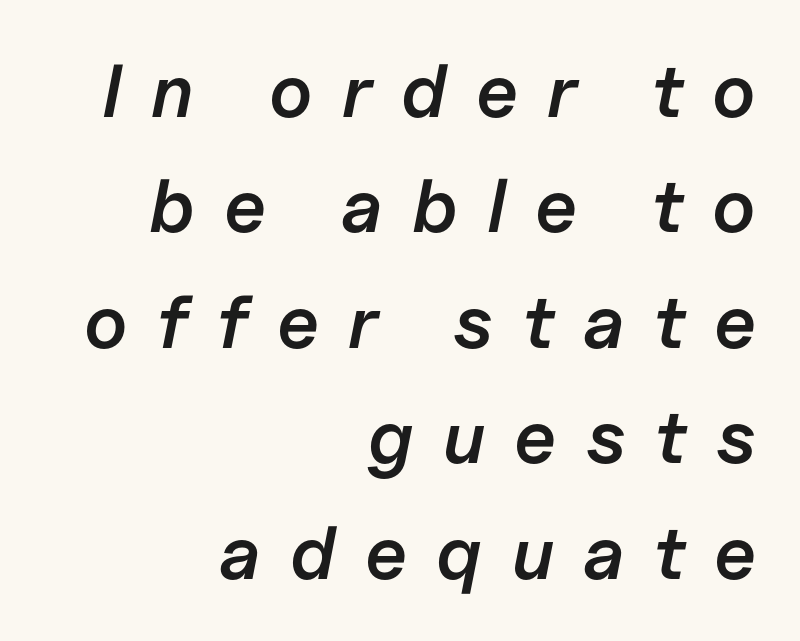
The image shows 75 px semibold type, italic (leaning right); set right-aligned, normal line spacing (1.54x), unusually wide letter spacing (+0.39 em), not underlined; low stroke contrast and a medium x-height.
